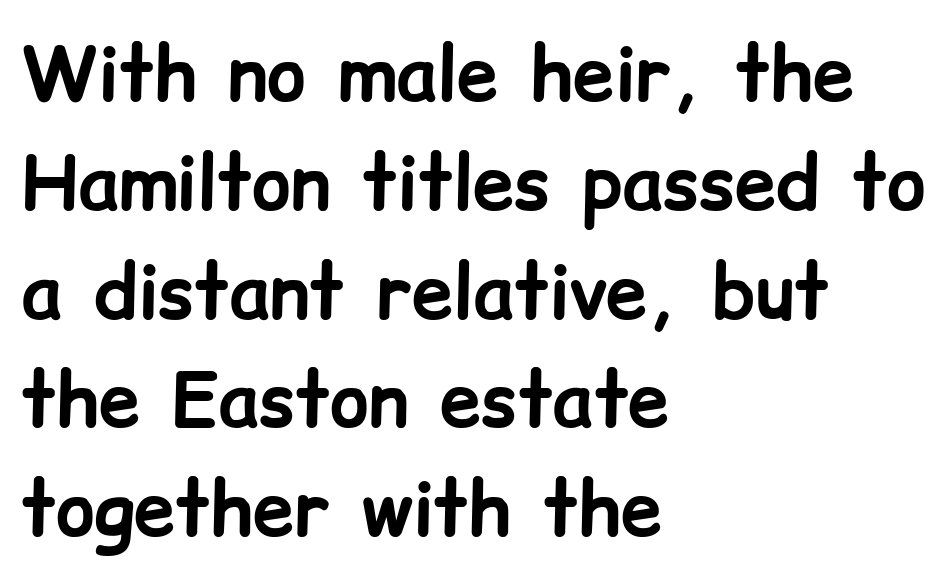
Note the varied advance widths — an 'i' is clearly narrower than an 'm'. This sample keeps an unexceptional amount of space between lines. The strip under each line holds only bare page. The font family rendered here belongs to the sans-serif group.
